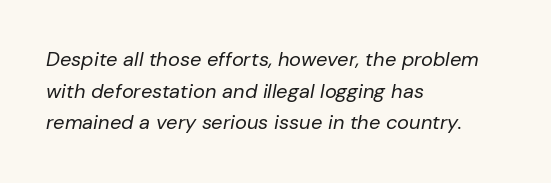
{"italic": "yes", "lean": "right", "slant_degrees": 10, "bold": "no", "underline": "no", "align": "left", "line_spacing": "normal", "line_spacing_ratio": 1.58, "letter_spacing": "normal", "letter_spacing_em": 0.0, "glyph_px": 20}
